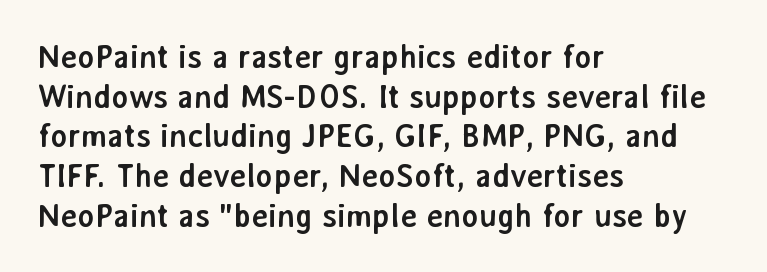
The image shows 32 px semibold sans-serif type, upright; set left-aligned, line spacing 1.24x, normal letter spacing, not underlined; low stroke contrast and a medium x-height.
